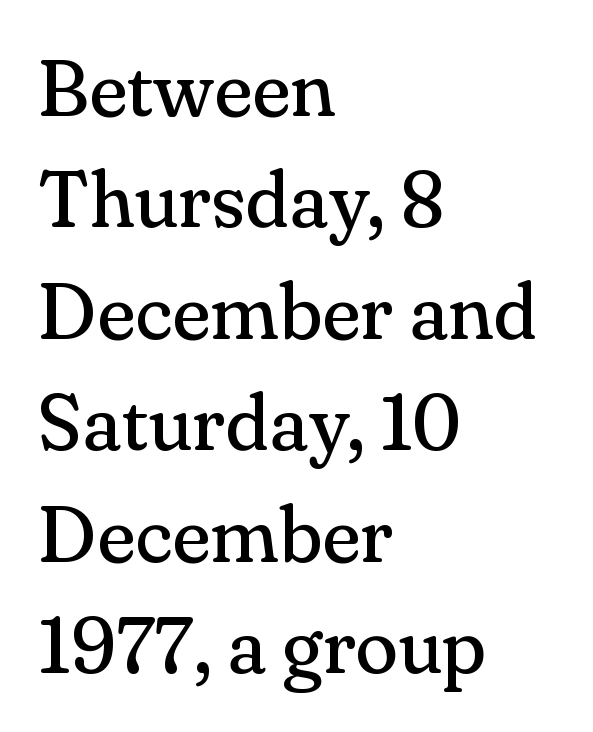
{"serif": "yes", "italic": "no", "bold": "no", "weight": "regular", "width": "normal", "stroke_contrast": "medium", "x_height": "small", "monospaced": "no", "underline": "no", "align": "left", "line_spacing": "normal", "line_spacing_ratio": 1.41, "letter_spacing": "normal", "letter_spacing_em": 0.0, "glyph_px": 79}
